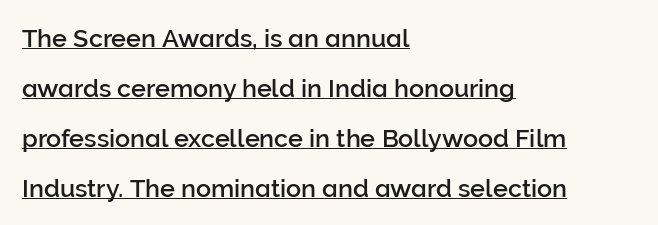
Does extra space separate the letters? No, they use regular spacing. Left-aligned paragraph, ragged on the right. Quick note: interline space is abundant. What decoration does the sample have? An underline. Nope, not italic — everything's standing straight.
